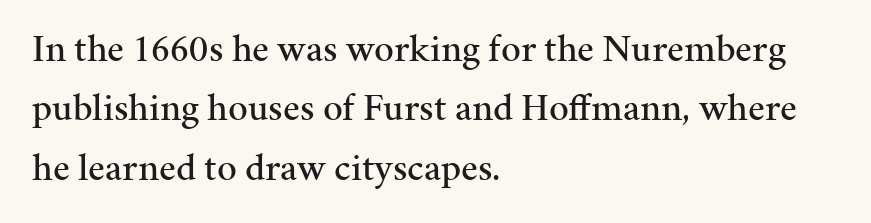
Observe the serifs anchoring each vertical stroke in this sample. Line spacing here is normal. The rag falls on the right side of this text block. Tracking here is standard; glyphs follow each other at the usual distance.
